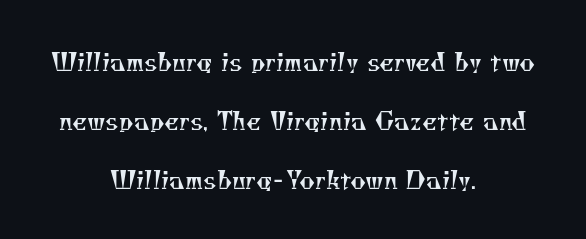
Both edges are ragged and mirror each other, which tells us the setting is centered. The letters look calm and open, with moderate or lighter stems. The area under the type is left untouched. Tracking value appears to be zero — textbook default spacing. Is there much room between lines? Yes — plenty of vertical air separates them.
